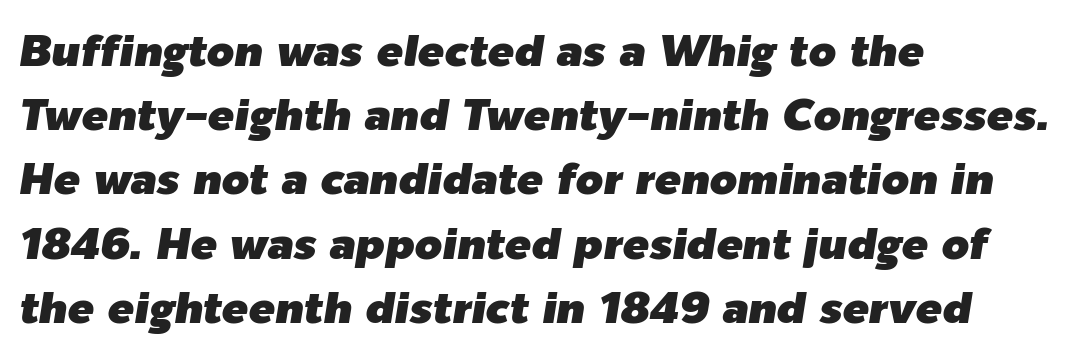
Q: Is the text italic (slanted)? A: Yes, it leans right by about 9 degrees.
Q: Is the text underlined? A: No.
Q: How is the paragraph aligned? A: Left-aligned.
Q: Is the spacing between letters normal or unusually wide? A: Normal.
Q: Is the spacing between lines tight, normal or loose? A: Normal.
Q: Width (condensed, normal, or wide)? A: Normal.
Q: Stroke contrast? A: Low.
Q: x-height? A: Medium.
Q: Monospaced? A: No.
